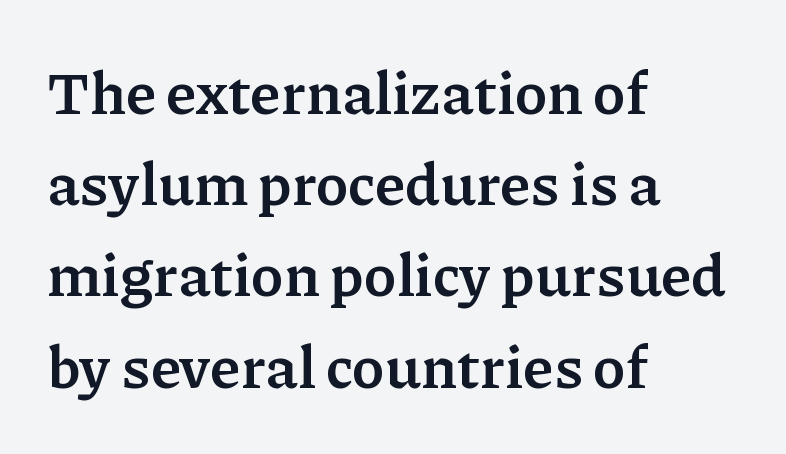
Q: Is the text bold? A: Yes.
Q: Is the text italic (slanted)? A: No, it is upright.
Q: Is the typeface a serif or a sans-serif typeface? A: Serif.
Q: Is the text underlined? A: No.
Q: How is the paragraph aligned? A: Left-aligned.
Q: Is the spacing between letters normal or unusually wide? A: Normal.
Q: Is the spacing between lines tight, normal or loose? A: Normal.
Q: Width (condensed, normal, or wide)? A: Normal.
Q: Stroke contrast? A: Low.
Q: x-height? A: Medium.
Q: Monospaced? A: No.
